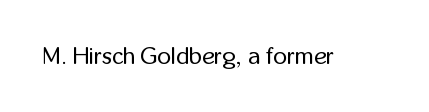
The image shows 24 px text type, upright; set normal letter spacing, not underlined.
